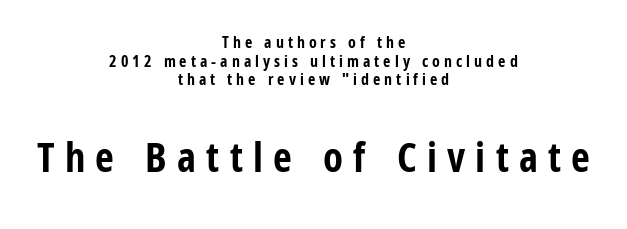
The image shows 41 px bold, condensed sans-serif type, upright; set centered, line spacing 1.17x, unusually wide letter spacing (+0.25 em), not underlined; the second (bottom) block is 2.56x larger; low stroke contrast and a medium x-height.
